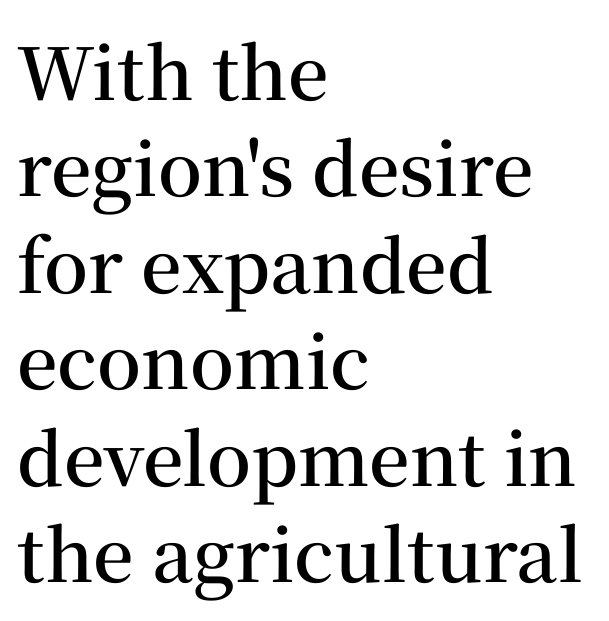
The image shows 72 px semibold serif type, upright; set left-aligned, normal line spacing (1.34x), normal letter spacing, not underlined; medium stroke contrast and a medium x-height.
